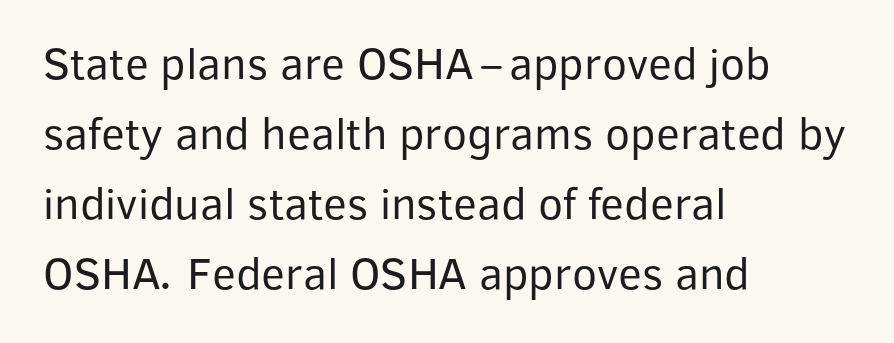
Q: Is the text bold? A: No.
Q: Is the text italic (slanted)? A: No, it is upright.
Q: Is the typeface a serif or a sans-serif typeface? A: Sans-serif.
Q: Is the text underlined? A: No.
Q: How is the paragraph aligned? A: Left-aligned.
Q: Is the spacing between letters normal or unusually wide? A: Normal.
Q: Is the spacing between lines tight, normal or loose? A: Normal.
Q: Width (condensed, normal, or wide)? A: Normal.
Q: Stroke contrast? A: Low.
Q: x-height? A: Medium.
Q: Monospaced? A: No.
